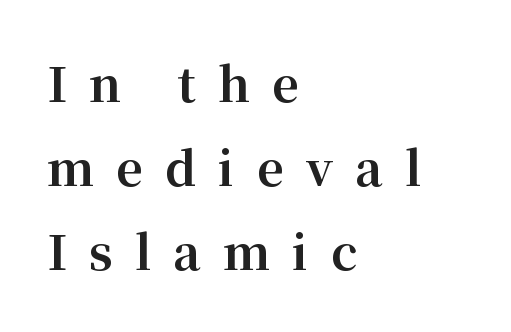
Q: Is the text bold? A: Yes.
Q: Is the text italic (slanted)? A: No, it is upright.
Q: Is the typeface a serif or a sans-serif typeface? A: Serif.
Q: Is the text underlined? A: No.
Q: How is the paragraph aligned? A: Left-aligned.
Q: Is the spacing between letters normal or unusually wide? A: Unusually wide.
Q: Width (condensed, normal, or wide)? A: Normal.
Q: Stroke contrast? A: Medium.
Q: x-height? A: Medium.
Q: Monospaced? A: No.
